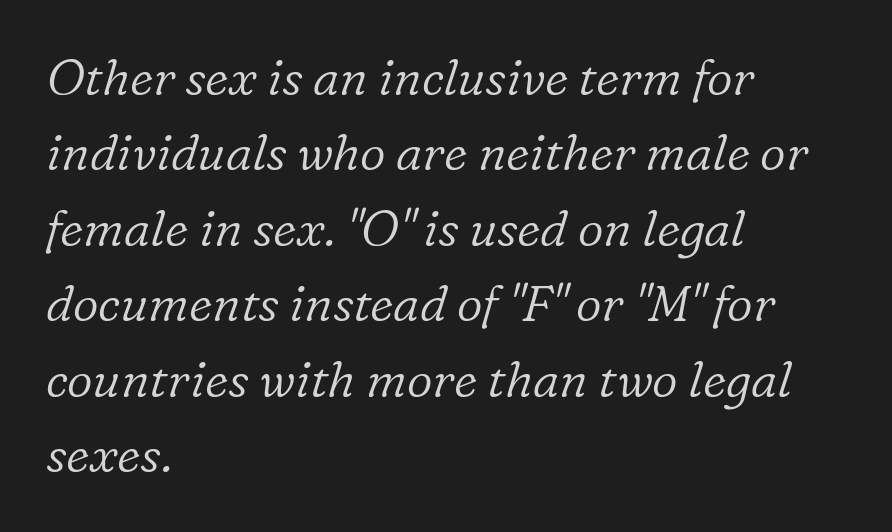
{"serif": "yes", "italic": "yes", "lean": "right", "slant_degrees": 16, "bold": "no", "weight": "light", "width": "normal", "stroke_contrast": "low", "x_height": "medium", "monospaced": "no", "underline": "no", "align": "left", "line_spacing": "normal", "line_spacing_ratio": 1.51, "letter_spacing": "normal", "letter_spacing_em": 0.0, "glyph_px": 50}
